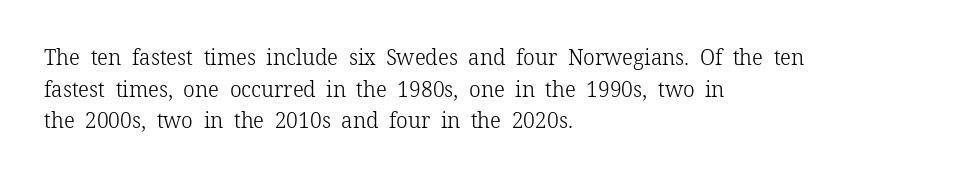
The image shows 21 px text type, upright; set left-aligned, normal line spacing (1.51x), normal letter spacing, not underlined.
